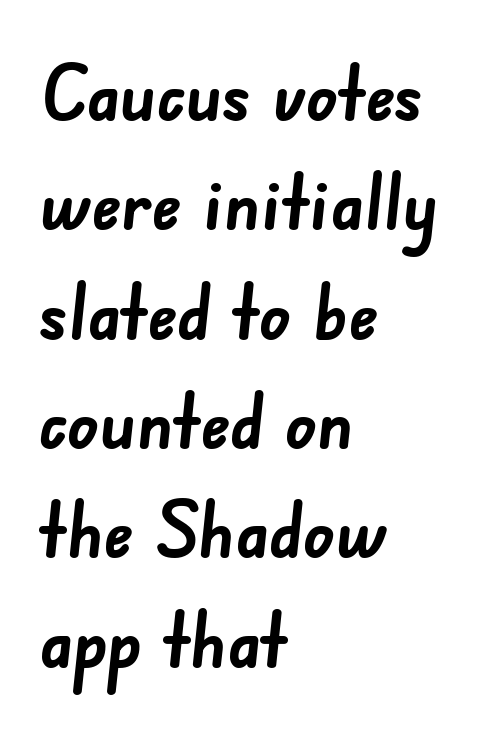
Plain, unruled lines of type. What's the leading like? Ordinary, nothing unusual. Nothing sits at the stroke ends, so this counts as sans-serif. The rendering uses natural spacing where letterforms have individual widths. Each word holds together tightly as a unit, with standard inter-letter gaps. The rag falls on the right side of this text block.
